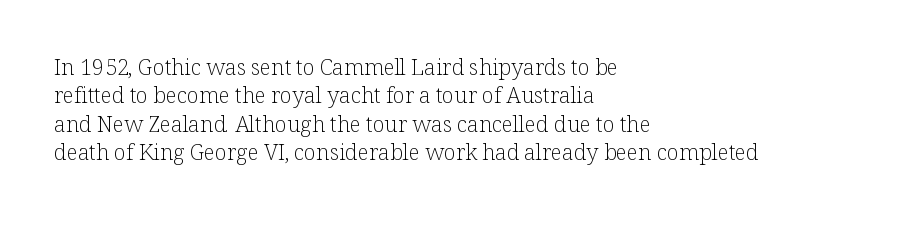
The image shows 22 px text type, upright; set left-aligned, normal line spacing (1.29x), normal letter spacing, not underlined.
